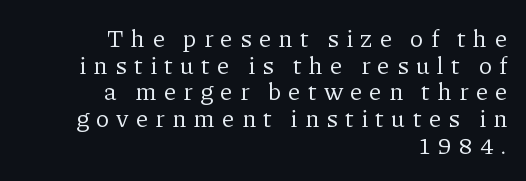
Q: Is the text bold? A: No.
Q: Is the text italic (slanted)? A: No, it is upright.
Q: Is the text underlined? A: No.
Q: How is the paragraph aligned? A: Right-aligned.
Q: Is the spacing between letters normal or unusually wide? A: Unusually wide.
Q: Is the spacing between lines tight, normal or loose? A: Tight.
